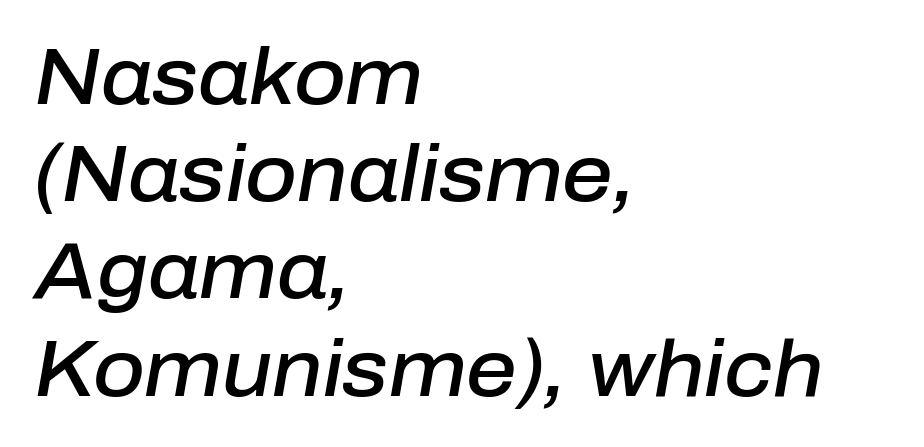
Q: Is the text bold? A: Semi-bold.
Q: Is the text italic (slanted)? A: Yes, it leans right by about 10 degrees.
Q: Is the text underlined? A: No.
Q: How is the paragraph aligned? A: Left-aligned.
Q: Is the spacing between letters normal or unusually wide? A: Normal.
Q: Width (condensed, normal, or wide)? A: Normal.
Q: Stroke contrast? A: Low.
Q: x-height? A: Medium.
Q: Monospaced? A: No.
